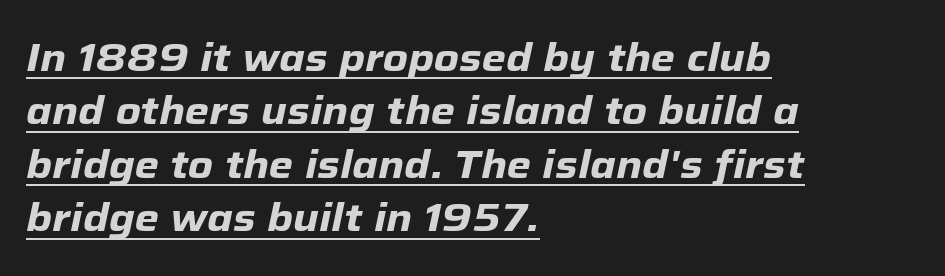
The image shows 39 px heavy type, italic (leaning right); set left-aligned, normal line spacing (1.37x), normal letter spacing, underlined; low stroke contrast and a medium x-height.
